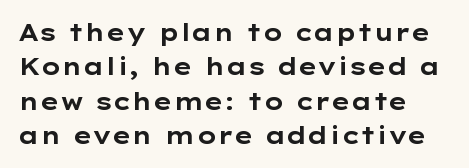
Q: Is the text bold? A: Yes.
Q: Is the text italic (slanted)? A: No, it is upright.
Q: Is the text underlined? A: No.
Q: Is the spacing between letters normal or unusually wide? A: Normal.
Q: Is the spacing between lines tight, normal or loose? A: Normal.
